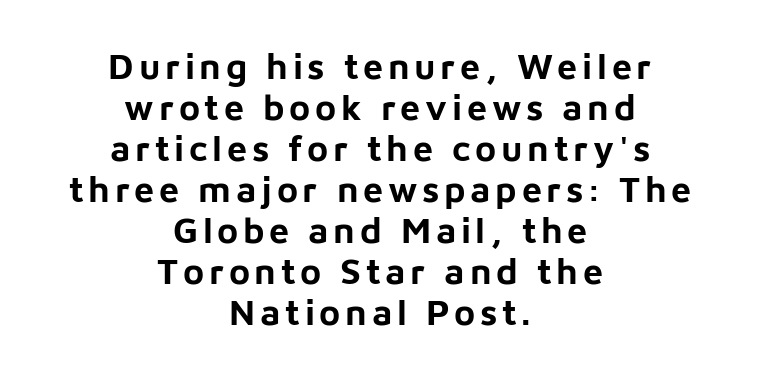
A centered setting, common on invitations and titles, is used for this passage. Its strokes are broad and dark, the hallmark of bold type. Closely set lines give the paragraph a compact silhouette. Clear beneath every line of the passage. To sum up the face: it is a sans, with no serifs.
